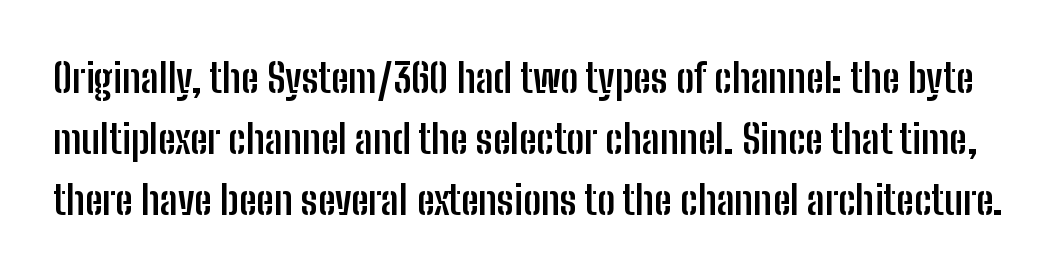
The rendering keeps characters at their native spacing. Unmarked baselines from the first word to the last. Does the leading feel generous? No, just average. Every letter is thick-stroked: bold, no question.
